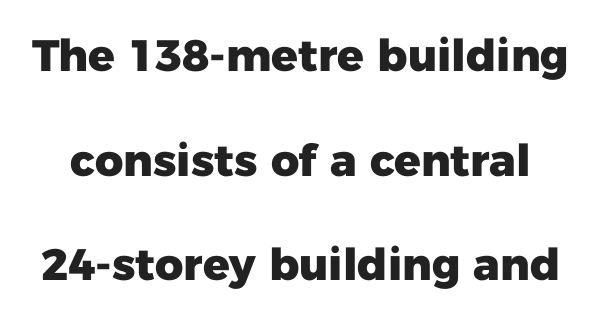
The image shows 44 px heavy sans-serif type, upright; set loose line spacing (2.38x), normal letter spacing, not underlined; low stroke contrast and a medium x-height.
